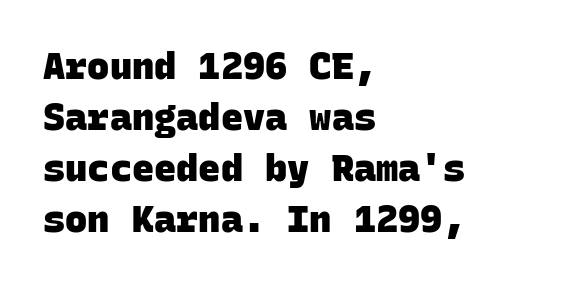
Q: Is the text bold? A: Yes.
Q: Is the typeface a serif or a sans-serif typeface? A: Sans-serif.
Q: Is the text underlined? A: No.
Q: How is the paragraph aligned? A: Left-aligned.
Q: Is the spacing between letters normal or unusually wide? A: Normal.
Q: Is the spacing between lines tight, normal or loose? A: Normal.
Q: Width (condensed, normal, or wide)? A: Normal.
Q: Stroke contrast? A: Low.
Q: x-height? A: Large.
Q: Monospaced? A: Yes.
